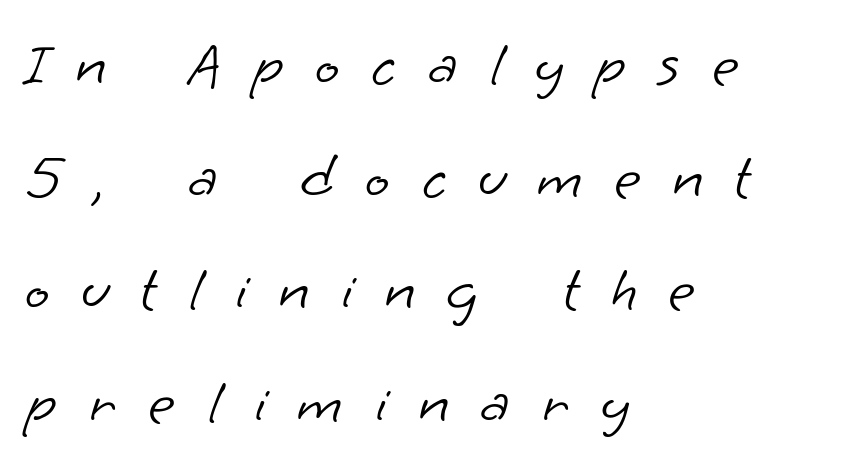
Q: Is the text bold? A: No.
Q: Is the typeface a serif or a sans-serif typeface? A: Sans-serif.
Q: Is the text underlined? A: No.
Q: How is the paragraph aligned? A: Left-aligned.
Q: Is the spacing between letters normal or unusually wide? A: Unusually wide.
Q: Width (condensed, normal, or wide)? A: Normal.
Q: Stroke contrast? A: Low.
Q: x-height? A: Small.
Q: Monospaced? A: No.
